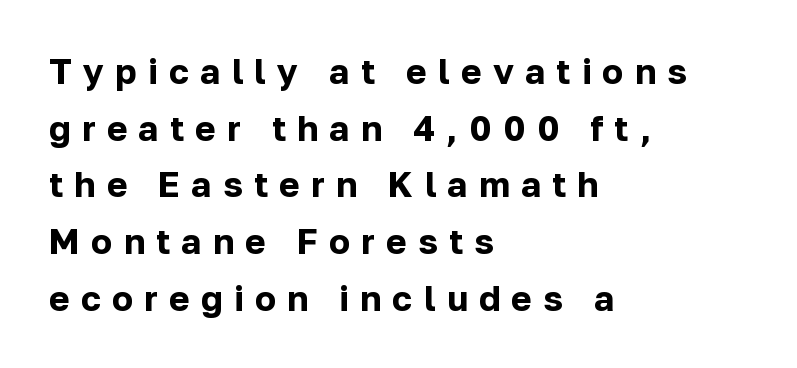
{"serif": "no", "italic": "no", "bold": "yes", "weight": "bold", "width": "normal", "stroke_contrast": "low", "x_height": "medium", "monospaced": "no", "underline": "no", "align": "left", "line_spacing": "normal", "line_spacing_ratio": 1.62, "letter_spacing": "wide", "letter_spacing_em": 0.32, "glyph_px": 35}
